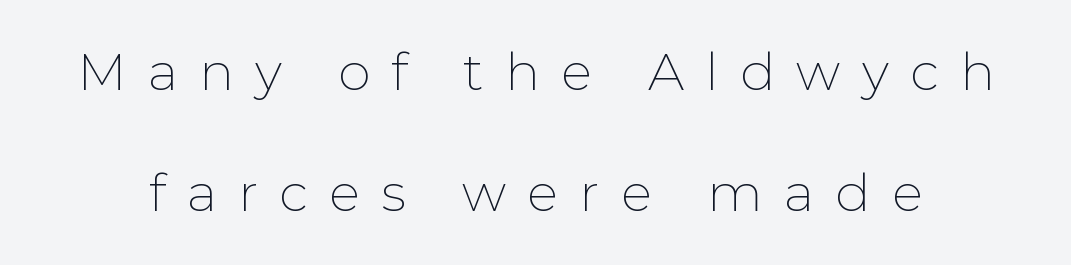
The glyphs in this specimen are sans serif. How are the letters spaced? Widely, with obvious added tracking. The typeface has the unassuming heft of standard copy or less. The area under the type is left untouched.
